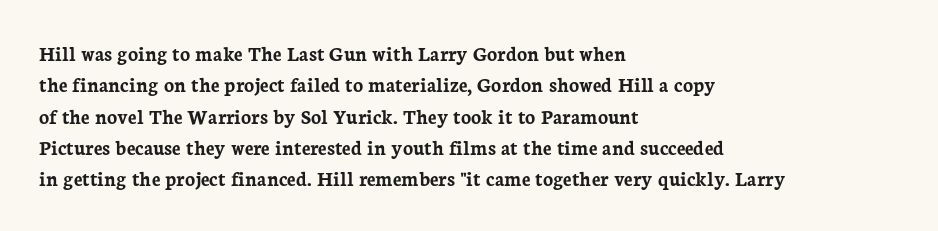
Q: Is the text bold? A: Yes.
Q: Is the text italic (slanted)? A: No, it is upright.
Q: Is the text underlined? A: No.
Q: How is the paragraph aligned? A: Left-aligned.
Q: Is the spacing between letters normal or unusually wide? A: Normal.
Q: Is the spacing between lines tight, normal or loose? A: Normal.
